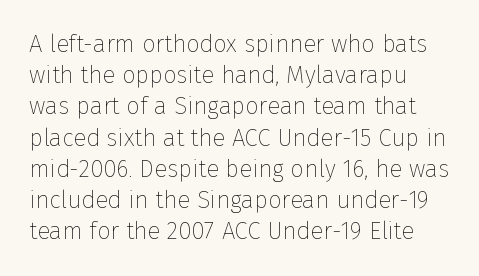
Q: Is the text bold? A: No.
Q: Is the text italic (slanted)? A: No, it is upright.
Q: Is the text underlined? A: No.
Q: How is the paragraph aligned? A: Left-aligned.
Q: Is the spacing between letters normal or unusually wide? A: Normal.
Q: Is the spacing between lines tight, normal or loose? A: Normal.
